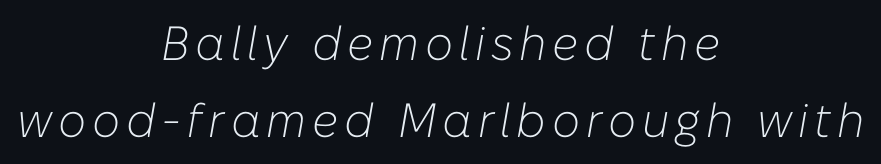
Observe the lean: these are italic letterforms. These glyphs show unthickened strokes, regular width or finer. The passage is arranged like a title page — every line centered. Leading matches the norm, producing a regular column. Each letter keeps its own natural width here, so spacing adapts to shape. Descender tails drop into unmarked territory.
